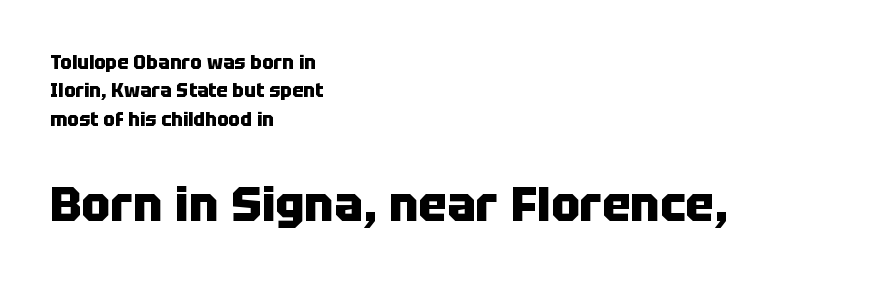
Q: Is the text bold? A: Yes.
Q: Is the text italic (slanted)? A: No, it is upright.
Q: Is the typeface a serif or a sans-serif typeface? A: Sans-serif.
Q: Is the text underlined? A: No.
Q: How is the paragraph aligned? A: Left-aligned.
Q: Is the spacing between letters normal or unusually wide? A: Normal.
Q: Is the spacing between lines tight, normal or loose? A: Normal.
Q: Which block of text is set in a larger size, the first (top) or the second (bottom)? A: The second (bottom) one.
Q: Width (condensed, normal, or wide)? A: Normal.
Q: Stroke contrast? A: Low.
Q: x-height? A: Large.
Q: Monospaced? A: No.
